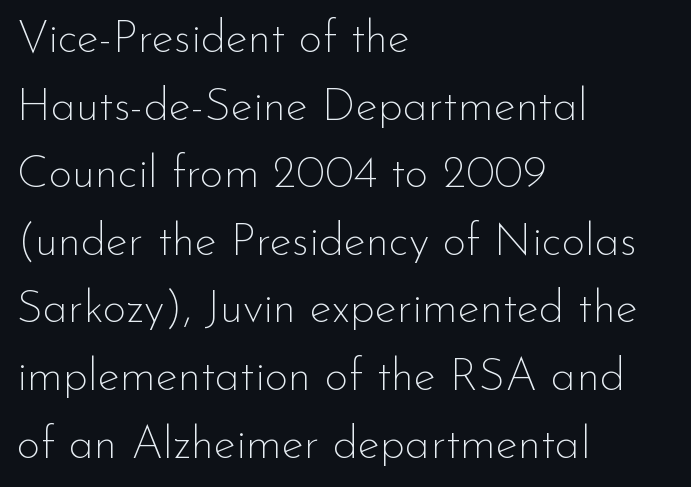
Beneath every word, the page is bare. Italic? Not at all — the glyphs are vertical. Each letter keeps its own natural width here, so spacing adapts to shape. This rendering employs a face without finishing strokes, i.e., a sans-serif. The passage is arranged the way most books set body copy — flush left. Spacing between characters is what you'd get straight out of the box.
